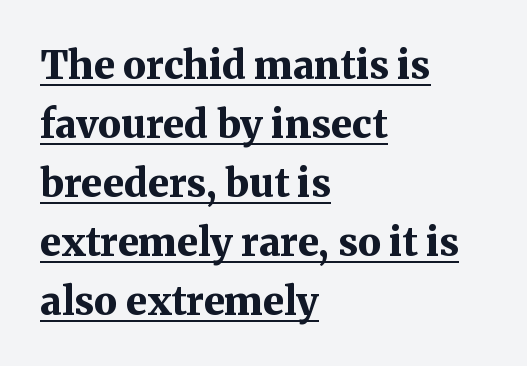
This is the regular roman posture of the typeface. The typesetter has applied underlining to the passage shown. The face used here is proportionally spaced, like ordinary book or web type. The designer left line spacing at the default. Honestly, the letter spacing is just normal — you wouldn't notice it.
